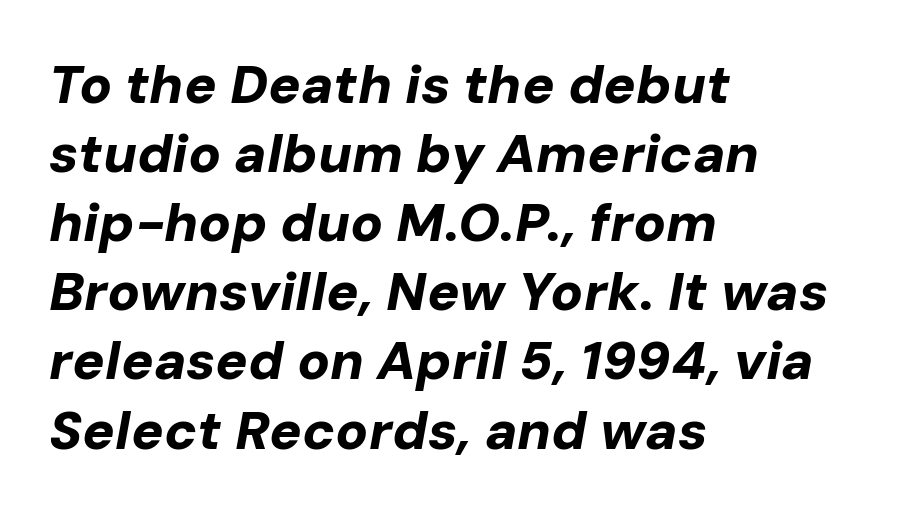
{"italic": "yes", "lean": "right", "slant_degrees": 10, "bold": "yes", "weight": "bold", "width": "normal", "stroke_contrast": "low", "x_height": "medium", "monospaced": "no", "underline": "no", "align": "left", "line_spacing": "normal", "line_spacing_ratio": 1.28, "letter_spacing": "normal", "letter_spacing_em": 0.0, "glyph_px": 54}
